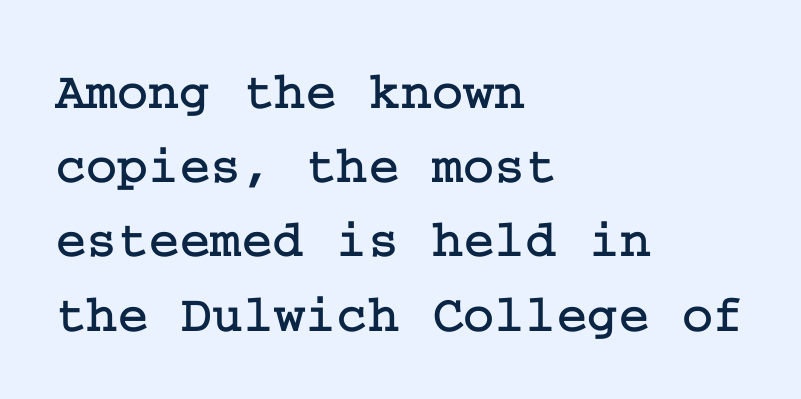
{"serif": "yes", "italic": "no", "width": "normal", "stroke_contrast": "low", "x_height": "medium", "underline": "no", "align": "left", "line_spacing": "normal", "line_spacing_ratio": 1.4, "letter_spacing": "normal", "letter_spacing_em": 0.0, "glyph_px": 53}
